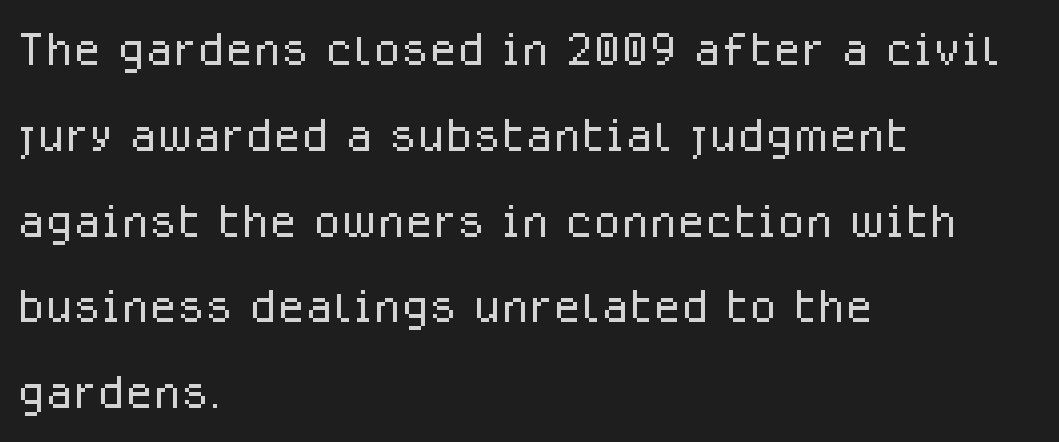
The image shows 64 px light sans-serif type, upright; set left-aligned, normal line spacing (1.34x), normal letter spacing, not underlined; low stroke contrast and a medium x-height.
